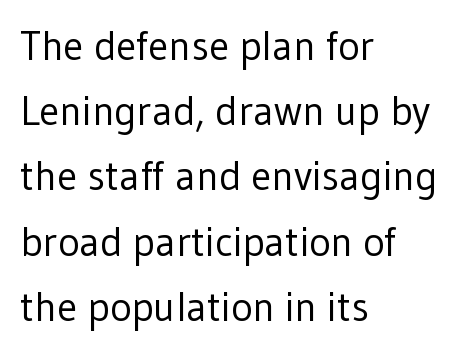
This sample uses an upright cut, with every glyph sitting square on the baseline. This sample uses plain, unmodified letter spacing. Each letter keeps its own natural width here, so spacing adapts to shape. The face used here is a sans, in the tradition of grotesques and geometrics.
